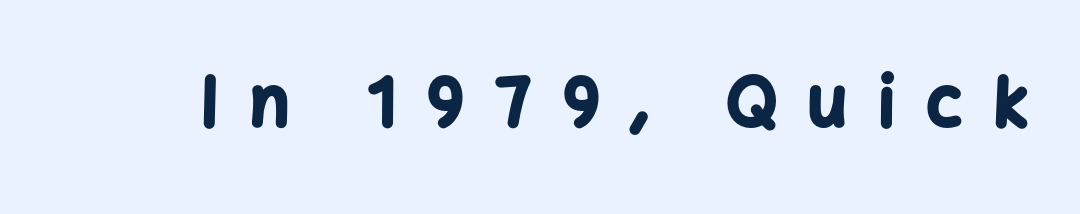
Check the space under the baseline: it is left empty. The specimen reads as upright at a glance. Nope, no serifs anywhere on these letters. Compared with typical body copy, the letter spacing here is much looser. A dark, heavy texture on the line: the type is bold. Proportional: the letters do not fall into vertical columns.
